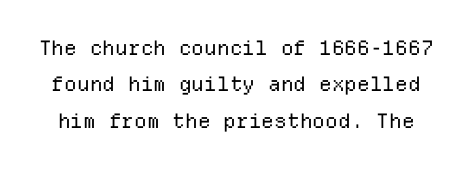
{"italic": "no", "bold": "no", "underline": "no", "line_spacing_ratio": 1.82, "letter_spacing": "normal", "letter_spacing_em": 0.0, "glyph_px": 20}
